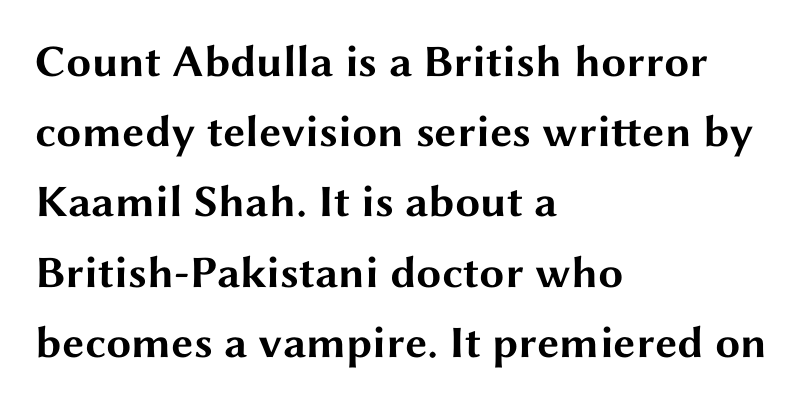
Q: Is the text bold? A: Yes.
Q: Is the text italic (slanted)? A: No, it is upright.
Q: Is the typeface a serif or a sans-serif typeface? A: Sans-serif.
Q: Is the text underlined? A: No.
Q: How is the paragraph aligned? A: Left-aligned.
Q: Is the spacing between letters normal or unusually wide? A: Normal.
Q: Is the spacing between lines tight, normal or loose? A: Normal.
Q: Width (condensed, normal, or wide)? A: Wide.
Q: Stroke contrast? A: Medium.
Q: x-height? A: Medium.
Q: Monospaced? A: No.
